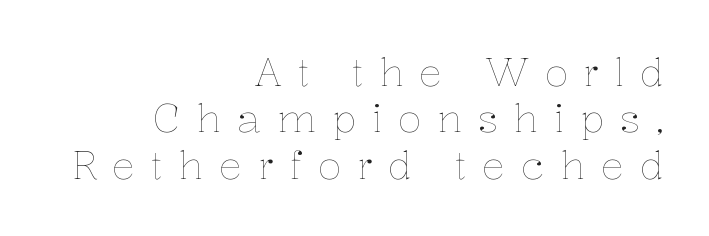
The image shows 39 px thin type, upright; set right-aligned, line spacing 1.19x, unusually wide letter spacing (+0.4 em), not underlined; low stroke contrast and a medium x-height.
